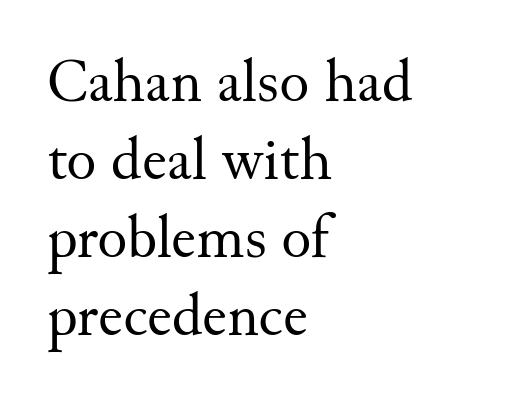
Q: Is the text bold? A: No.
Q: Is the text italic (slanted)? A: No, it is upright.
Q: Is the typeface a serif or a sans-serif typeface? A: Serif.
Q: Is the text underlined? A: No.
Q: How is the paragraph aligned? A: Left-aligned.
Q: Is the spacing between letters normal or unusually wide? A: Normal.
Q: Is the spacing between lines tight, normal or loose? A: Normal.
Q: Width (condensed, normal, or wide)? A: Normal.
Q: Stroke contrast? A: Medium.
Q: x-height? A: Small.
Q: Monospaced? A: No.
